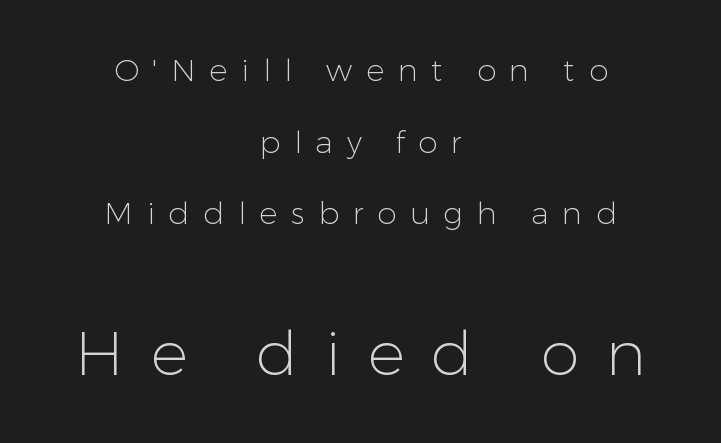
The image shows 62 px light sans-serif type, upright; set centered, loose line spacing (2.31x), unusually wide letter spacing (+0.44 em), not underlined; the second (bottom) block is 2.0x larger; low stroke contrast and a medium x-height.
